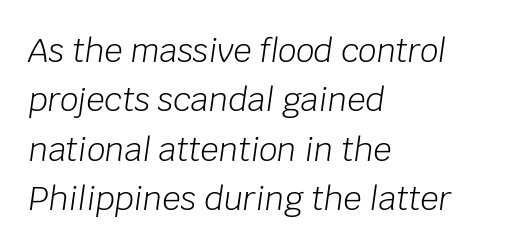
{"italic": "yes", "lean": "right", "slant_degrees": 8, "bold": "no", "weight": "light", "width": "normal", "stroke_contrast": "low", "x_height": "large", "monospaced": "no", "underline": "no", "align": "left", "line_spacing": "normal", "line_spacing_ratio": 1.54, "letter_spacing": "normal", "letter_spacing_em": 0.0, "glyph_px": 32}
